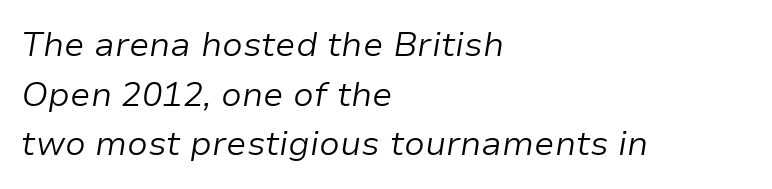
Style check: oblique. This rendering features lettering with no underline. Teacher's note: observe the even left margin — that is flush-left alignment. The tracking reads as untouched default to a designer's eye. Each stroke keeps to a modest, everyday thickness or less. Think of a printed novel: that variable character pitch is what you see here.
